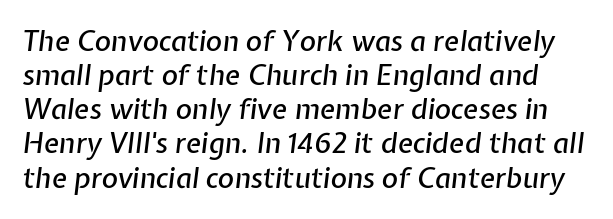
{"italic": "yes", "lean": "right", "slant_degrees": 7, "width": "normal", "stroke_contrast": "low", "x_height": "medium", "monospaced": "no", "underline": "no", "line_spacing_ratio": 1.22, "letter_spacing": "normal", "letter_spacing_em": 0.0, "glyph_px": 28}
